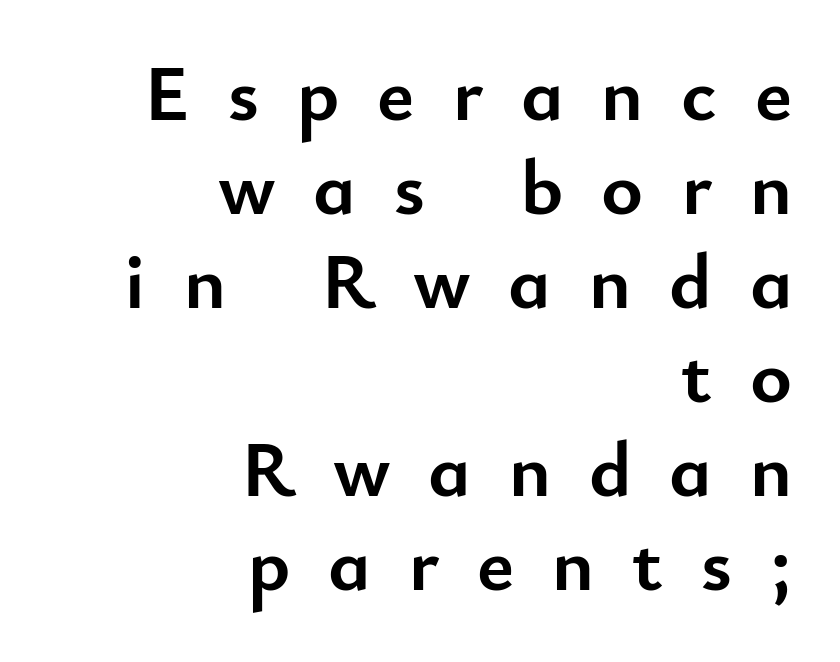
The image shows 79 px semibold sans-serif type, upright; set right-aligned, line spacing 1.19x, unusually wide letter spacing (+0.48 em), not underlined; low stroke contrast and a small x-height.
